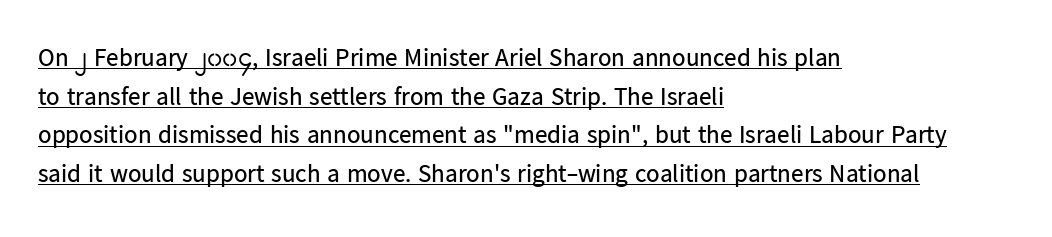
The image shows 25 px text type, upright; set left-aligned, normal line spacing (1.55x), normal letter spacing, underlined.
